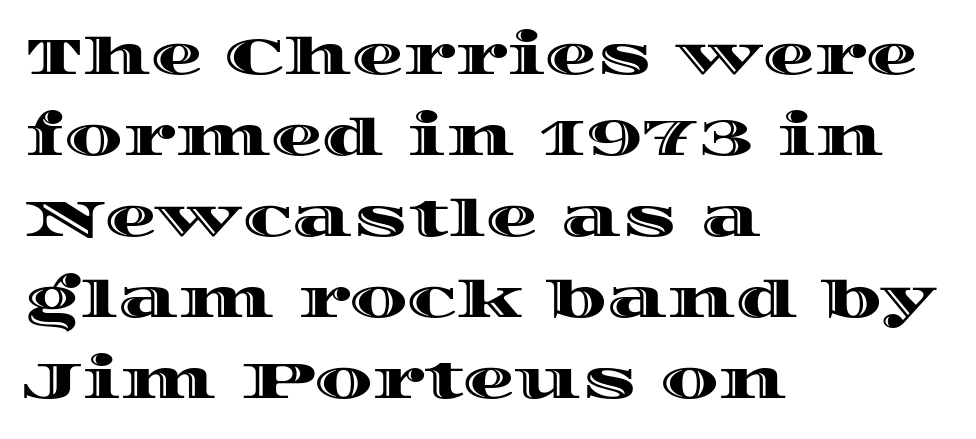
Lines of text with bare space underneath. Left-aligned paragraph, ragged on the right. Letter spacing: default. A typesetter would call this proportional, since set widths differ per character.
